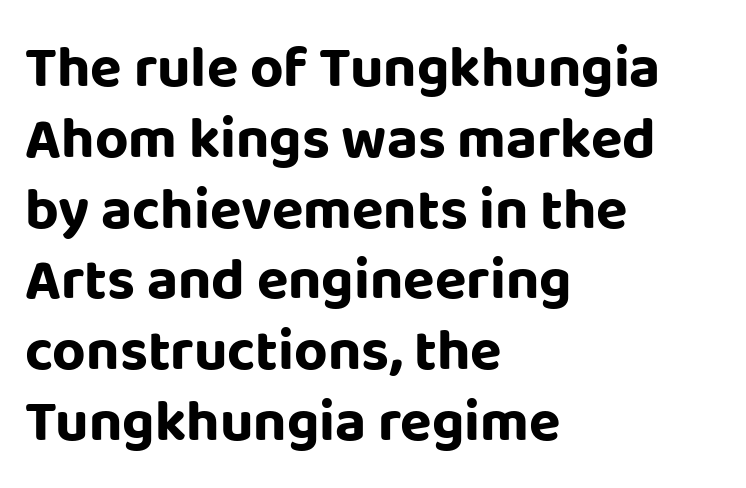
{"serif": "no", "italic": "no", "bold": "yes", "weight": "bold", "width": "normal", "stroke_contrast": "low", "x_height": "large", "monospaced": "no", "underline": "no", "align": "left", "line_spacing_ratio": 1.22, "letter_spacing": "normal", "letter_spacing_em": 0.0, "glyph_px": 58}
